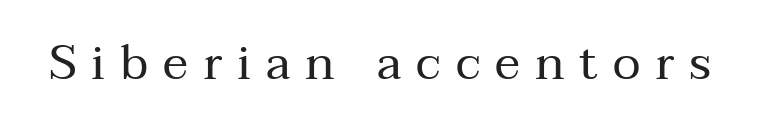
Q: Is the text bold? A: No.
Q: Is the text italic (slanted)? A: No, it is upright.
Q: Is the typeface a serif or a sans-serif typeface? A: Serif.
Q: Is the text underlined? A: No.
Q: Is the spacing between letters normal or unusually wide? A: Unusually wide.
Q: Width (condensed, normal, or wide)? A: Normal.
Q: Stroke contrast? A: Medium.
Q: x-height? A: Medium.
Q: Monospaced? A: No.
